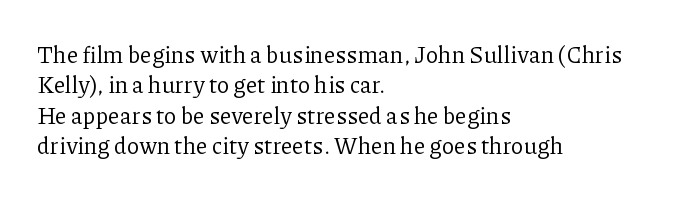
The image shows 23 px text type, upright; set left-aligned, normal line spacing (1.32x), normal letter spacing, not underlined.
